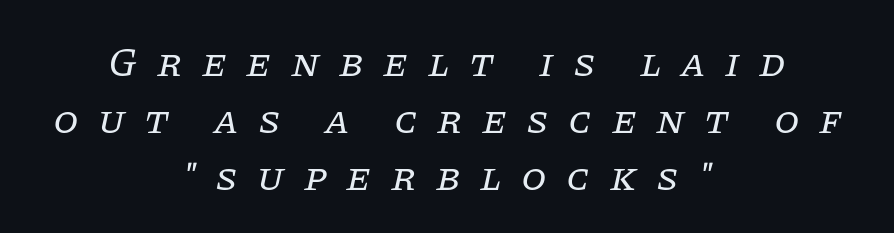
{"serif": "yes", "italic": "yes", "lean": "right", "slant_degrees": 11, "bold": "no", "weight": "regular", "width": "normal", "stroke_contrast": "low", "x_height": "large", "monospaced": "no", "underline": "no", "align": "center", "line_spacing": "normal", "line_spacing_ratio": 1.39, "letter_spacing": "wide", "letter_spacing_em": 0.47, "glyph_px": 41}
